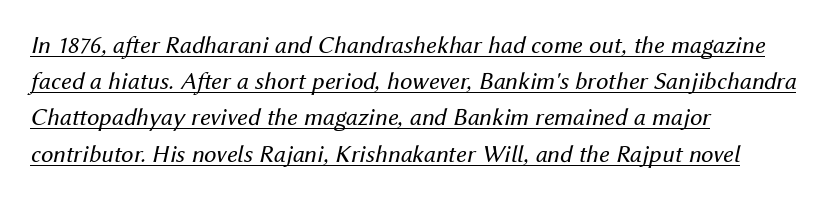
Q: Is the text bold? A: No.
Q: Is the text italic (slanted)? A: Yes, it leans right by about 12 degrees.
Q: Is the text underlined? A: Yes.
Q: How is the paragraph aligned? A: Left-aligned.
Q: Is the spacing between letters normal or unusually wide? A: Normal.
Q: Is the spacing between lines tight, normal or loose? A: Normal.
